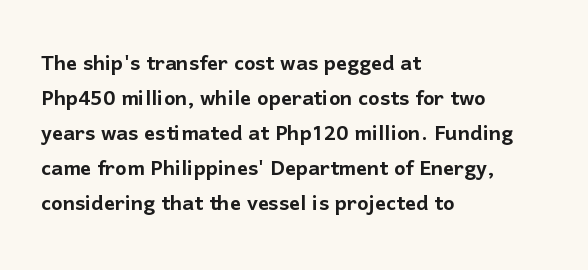
In CSS terms this would be text-align: left. Does the lettering tilt? It doesn't — this is upright. The strip under each line holds only bare page. Each word holds together tightly as a unit, with standard inter-letter gaps. These lines sit exactly where default settings would place them.
